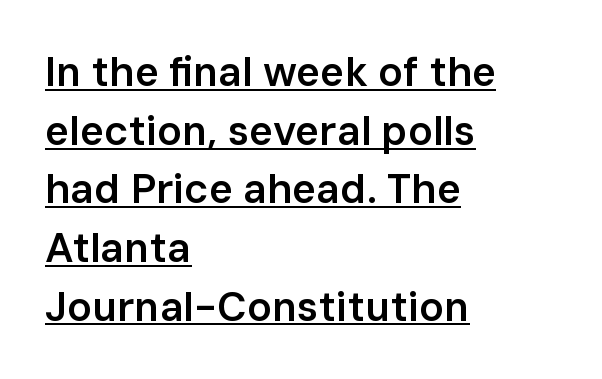
{"serif": "no", "italic": "no", "bold": "semi", "weight": "semibold", "width": "normal", "stroke_contrast": "low", "x_height": "medium", "monospaced": "no", "underline": "yes", "align": "left", "line_spacing": "normal", "line_spacing_ratio": 1.43, "letter_spacing": "normal", "letter_spacing_em": 0.0, "glyph_px": 41}
